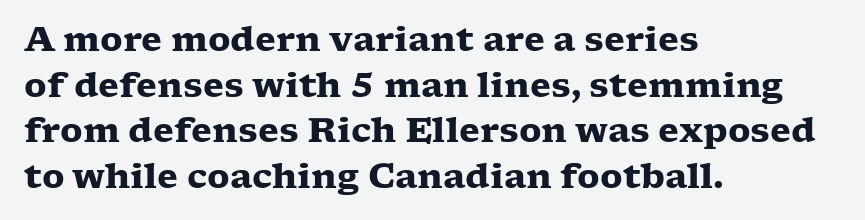
Baseline-to-baseline distance is the conventional proportion of letter height. Teacher's note: observe the even left margin — that is flush-left alignment. Letterform terminals end in serifs throughout the passage. Tracking value appears to be zero — textbook default spacing. Spacing verdict: proportional, widths tailored to each character. A roman cut, with each character standing at attention.
